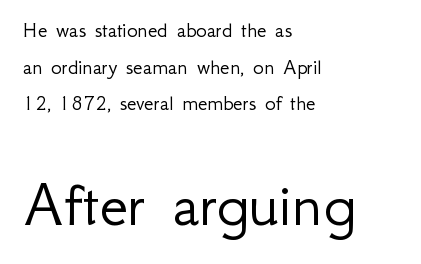
Q: Is the text bold? A: No.
Q: Is the text italic (slanted)? A: No, it is upright.
Q: Is the typeface a serif or a sans-serif typeface? A: Sans-serif.
Q: Is the text underlined? A: No.
Q: How is the paragraph aligned? A: Left-aligned.
Q: Is the spacing between letters normal or unusually wide? A: Normal.
Q: Is the spacing between lines tight, normal or loose? A: Normal.
Q: Which block of text is set in a larger size, the first (top) or the second (bottom)? A: The second (bottom) one.
Q: Width (condensed, normal, or wide)? A: Normal.
Q: Stroke contrast? A: Low.
Q: x-height? A: Small.
Q: Monospaced? A: No.
